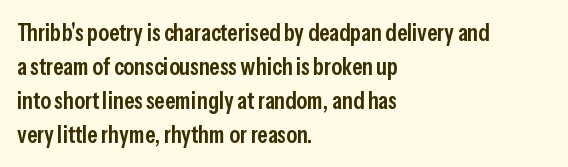
The image shows 24 px text type, upright; set left-aligned, normal line spacing (1.42x), normal letter spacing, not underlined.
